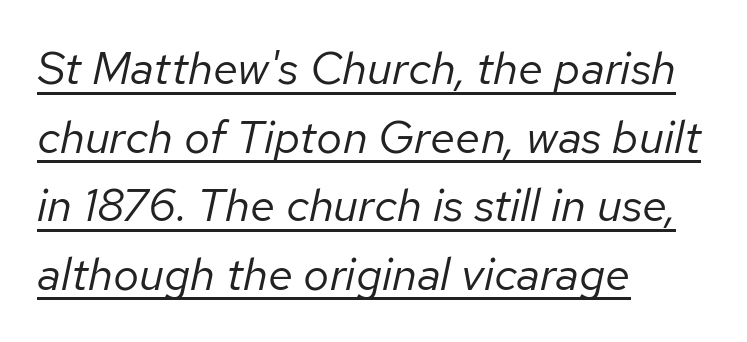
The typeface has the unassuming heft of standard copy or less. Words appear dense and cohesive because spacing is normal. Looks like regular typesetting: each glyph gets only the width it needs. The lettering tilts uniformly, giving the passage an italic look. Does the copy run flush right? No — it runs flush left. Quick note: interline space is typical.
